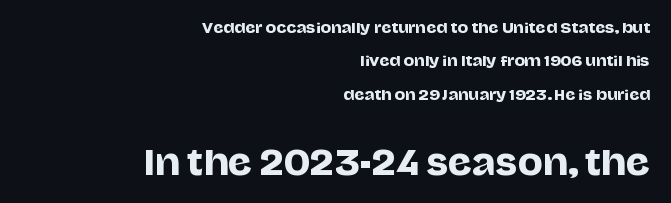
The rendering shows plain stroke endings on the letterforms — a sans-serif design. Compared with typical paragraphs, the rows here are farther apart. Compare the two chunks: the lower has the greater cap height. The letters stand straight up with perfectly vertical stems. The text block is weighted toward the right margin, trailing off unevenly leftward.
